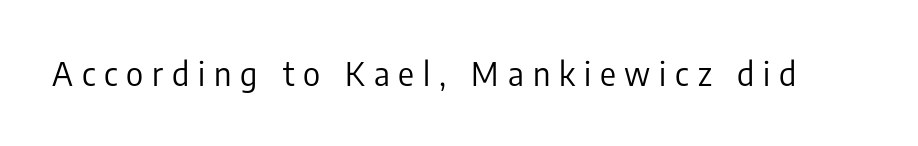
Unmarked baselines from the first word to the last. The passage shown is typed in a proportional face where columns would drift. Does the type have serifs? No, each stem ends abruptly. The gaps between neighbouring characters are conspicuously large. The font is comparable to plain body text, perhaps lighter.
